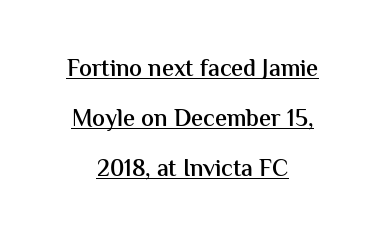
Leading is clearly above the norm, producing a sparse column. The strokes are fattened partway — semibold, not bold. Posture: upright roman. This is underlined copy, the kind a proofreader might mark for attention. These lines keep a tight, regular rhythm from letter to letter.
